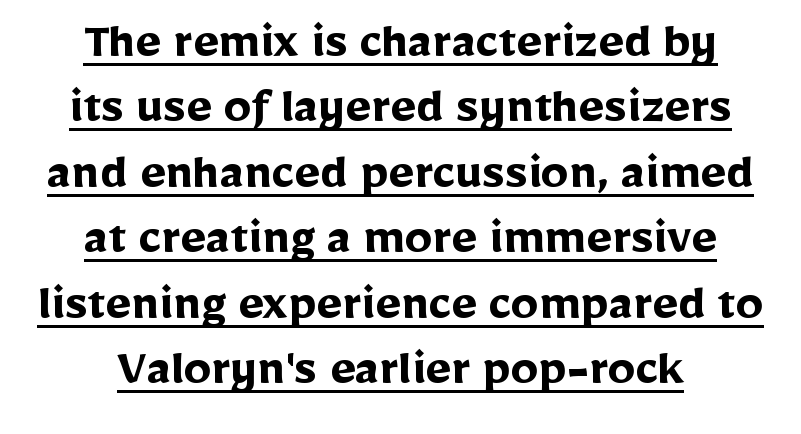
{"serif": "no", "italic": "no", "bold": "yes", "weight": "semibold", "width": "normal", "stroke_contrast": "low", "x_height": "medium", "monospaced": "no", "underline": "yes", "align": "center", "line_spacing_ratio": 1.19, "letter_spacing": "normal", "letter_spacing_em": 0.0, "glyph_px": 55}
